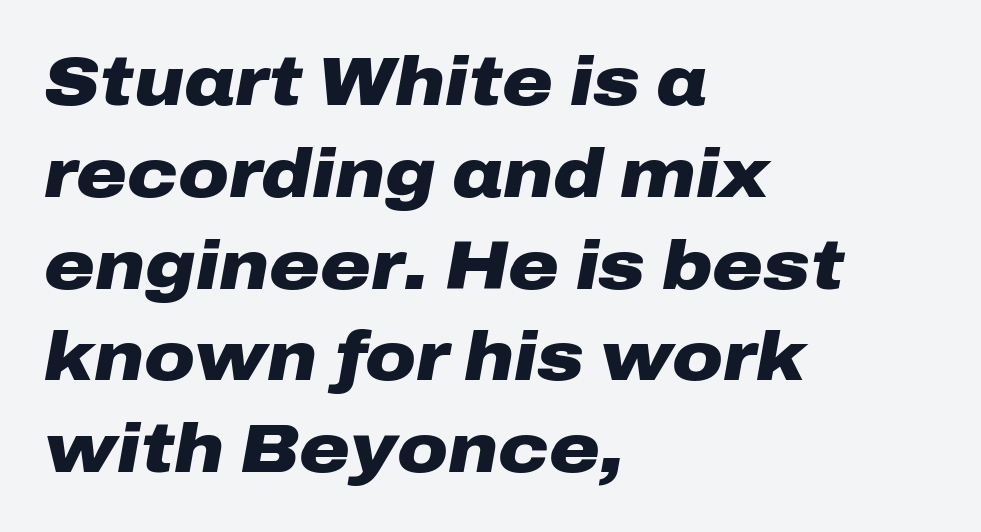
In terms of letterspacing, this is plain default setting. Summary of vertical rhythm: regular, with standard interline spacing. Note the varied advance widths — an 'i' is clearly narrower than an 'm'. Line beginnings align vertically; line endings do not.
